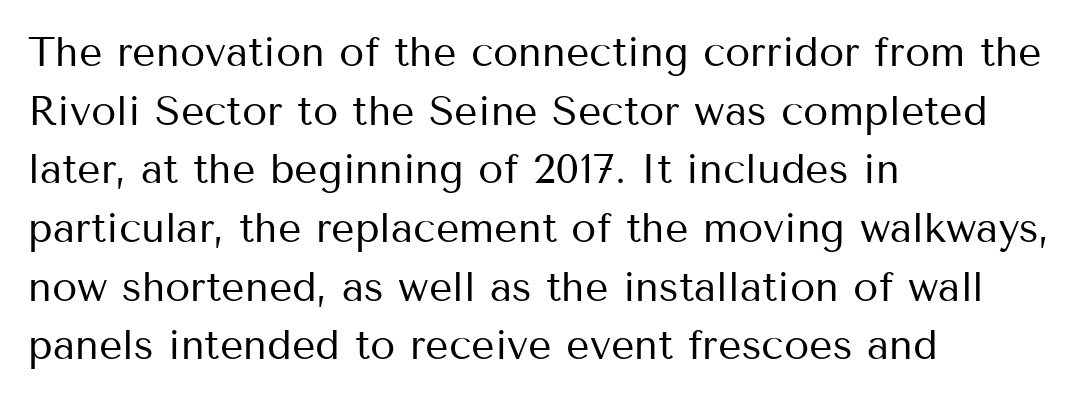
{"serif": "no", "italic": "no", "bold": "no", "weight": "regular", "width": "normal", "stroke_contrast": "medium", "x_height": "medium", "monospaced": "no", "underline": "no", "align": "left", "line_spacing": "normal", "line_spacing_ratio": 1.43, "letter_spacing": "normal", "letter_spacing_em": 0.0, "glyph_px": 41}
